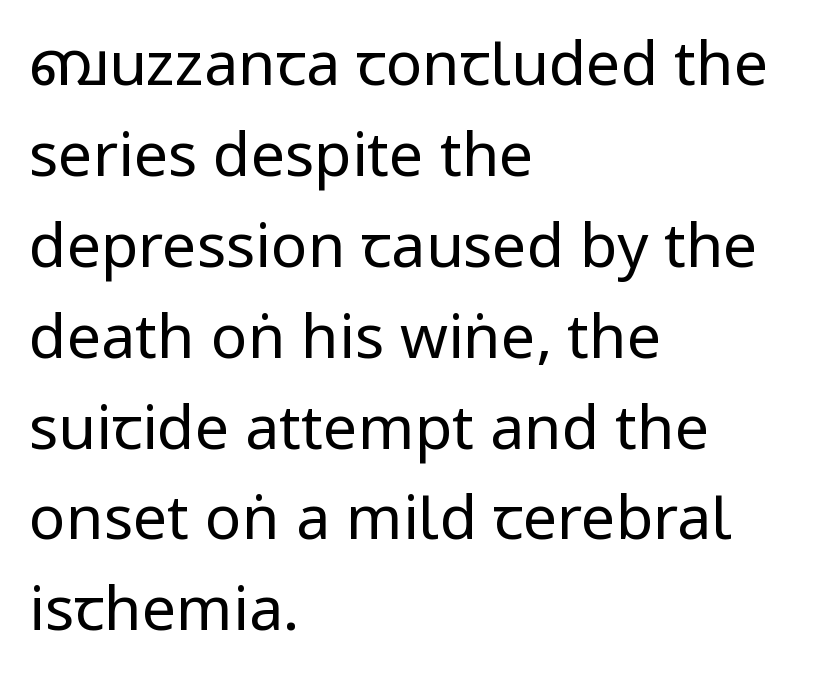
The gap between lines stays unmarked. Every row of glyphs begins at an identical x-position on the left. Each letter keeps its own natural width here, so spacing adapts to shape. The lettering holds an erect, upright posture throughout.
